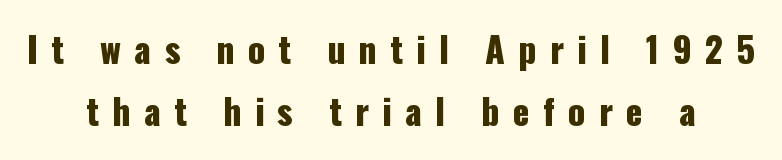
The lettering stays uniformly vertical, giving the passage a roman look. Note the varied advance widths — an 'i' is clearly narrower than an 'm'. Nothing sits at the stroke ends, so this counts as sans-serif. The horizontal fit of the characters is loose and conspicuously gappy.
